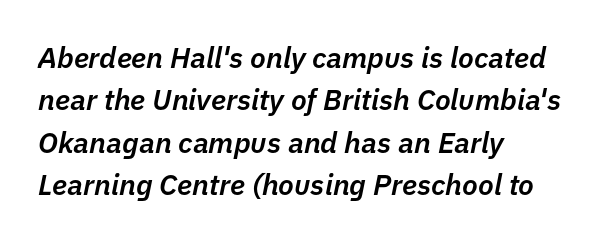
What weight is shown? A semibold, between regular and bold. Alignment: flush left. There's an unmistakable incline to the writing here. Notice how descenders clear the ascenders below comfortably — that's standard leading. Descenders hang freely into open space. Proportional: the letters do not fall into vertical columns.
